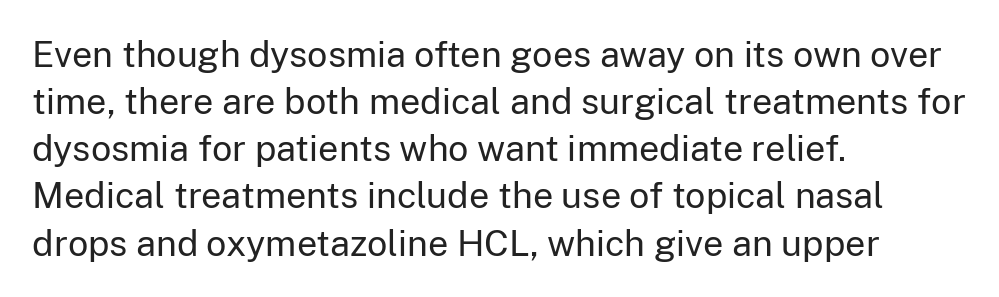
{"serif": "no", "italic": "no", "bold": "no", "weight": "regular", "width": "normal", "stroke_contrast": "low", "x_height": "medium", "monospaced": "no", "underline": "no", "align": "left", "line_spacing": "normal", "line_spacing_ratio": 1.31, "letter_spacing": "normal", "letter_spacing_em": 0.0, "glyph_px": 36}
